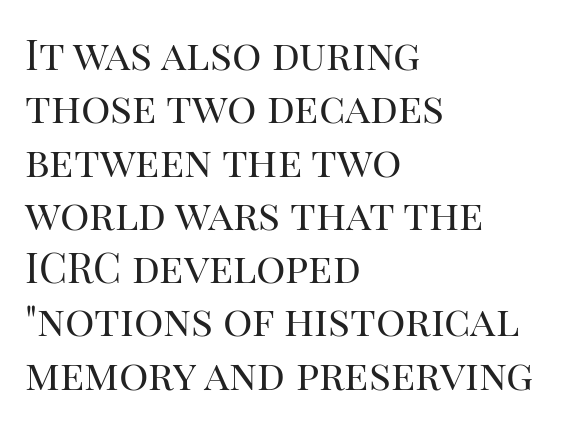
Q: Is the text bold? A: No.
Q: Is the text italic (slanted)? A: No, it is upright.
Q: Is the typeface a serif or a sans-serif typeface? A: Serif.
Q: Is the text underlined? A: No.
Q: How is the paragraph aligned? A: Left-aligned.
Q: Is the spacing between letters normal or unusually wide? A: Normal.
Q: Is the spacing between lines tight, normal or loose? A: Normal.
Q: Width (condensed, normal, or wide)? A: Normal.
Q: Stroke contrast? A: High.
Q: x-height? A: Large.
Q: Monospaced? A: No.
